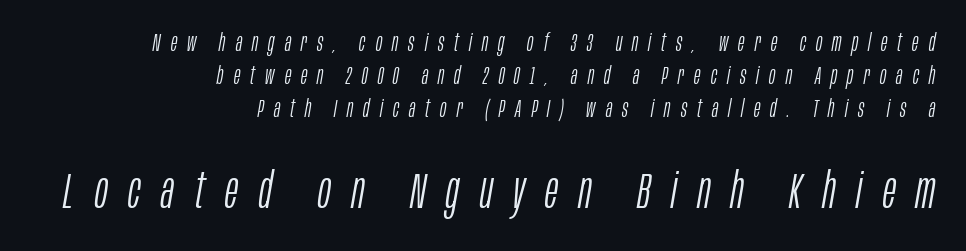
Q: Is the text bold? A: No.
Q: Is the text italic (slanted)? A: Yes, it leans right by about 10 degrees.
Q: Is the text underlined? A: No.
Q: How is the paragraph aligned? A: Right-aligned.
Q: Is the spacing between letters normal or unusually wide? A: Unusually wide.
Q: Is the spacing between lines tight, normal or loose? A: Normal.
Q: Which block of text is set in a larger size, the first (top) or the second (bottom)? A: The second (bottom) one.
Q: Width (condensed, normal, or wide)? A: Condensed.
Q: Stroke contrast? A: Low.
Q: x-height? A: Large.
Q: Monospaced? A: No.
